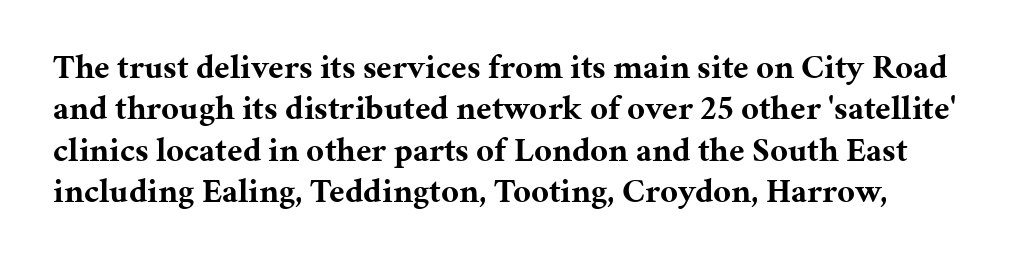
Q: Is the text bold? A: Yes.
Q: Is the text italic (slanted)? A: No, it is upright.
Q: Is the typeface a serif or a sans-serif typeface? A: Serif.
Q: Is the text underlined? A: No.
Q: Is the spacing between letters normal or unusually wide? A: Normal.
Q: Width (condensed, normal, or wide)? A: Normal.
Q: Stroke contrast? A: Medium.
Q: x-height? A: Medium.
Q: Monospaced? A: No.
